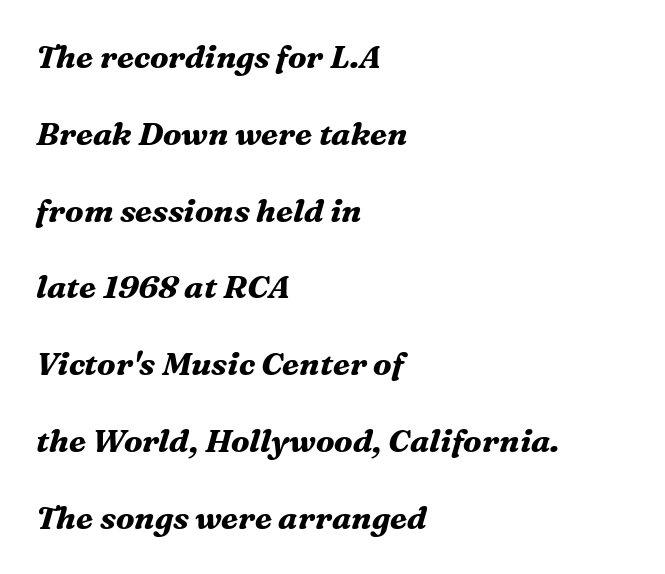
Thick stems and heavy bowls — unmistakably bold. This is serif lettering, the kind often seen in printed books. The rag falls on the right side of this text block. The passage shown leans; its letterforms are oblique. Glance below the letters and you will spot only blank space. Varying glyph widths throughout — classic text-font behaviour.
